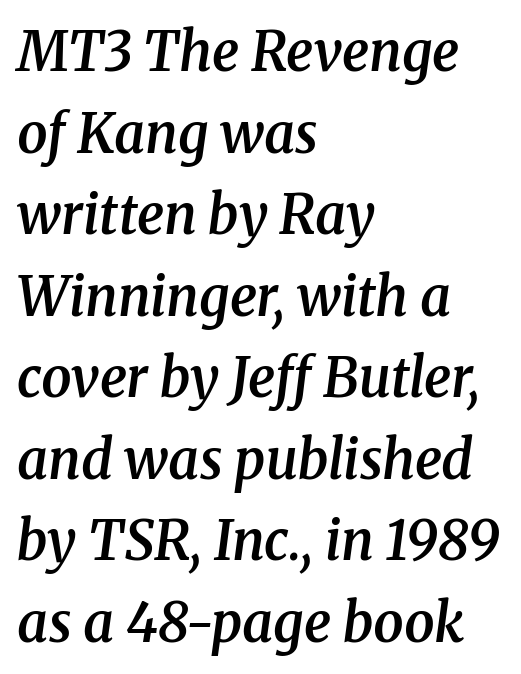
The setting favours the left margin, as ordinary paragraphs usually do. Every letter is mildly thick-stroked: semibold rather than bold. Slanted lettering throughout. Honestly, there is no underline to notice here at all.
